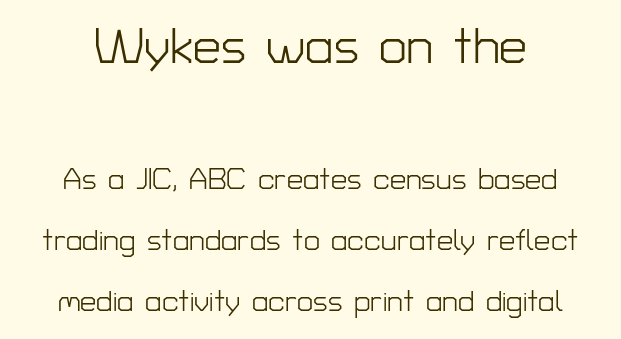
{"serif": "no", "italic": "no", "bold": "no", "weight": "light", "width": "normal", "stroke_contrast": "low", "x_height": "medium", "monospaced": "no", "underline": "no", "line_spacing": "loose", "line_spacing_ratio": 2.09, "letter_spacing": "normal", "letter_spacing_em": 0.0, "larger_block": "first", "size_ratio": 1.72, "glyph_px": 50}
